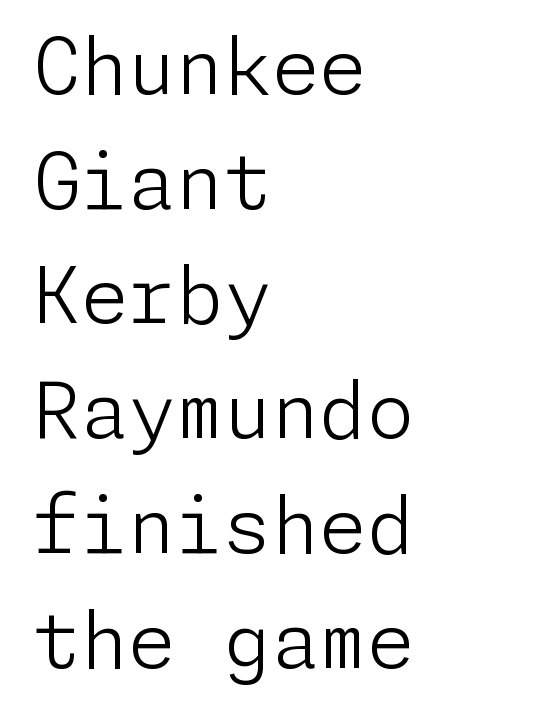
What stands out about the letter spacing? Nothing — it is the standard amount. The lines sit at an ordinary, default distance from one another. This sample is left-justified, so line endings fall wherever the words run out. Check where the strokes stop: nothing finishes them off — pure sans. Each stroke keeps to a modest, everyday thickness or less. Quick note: underline off.
